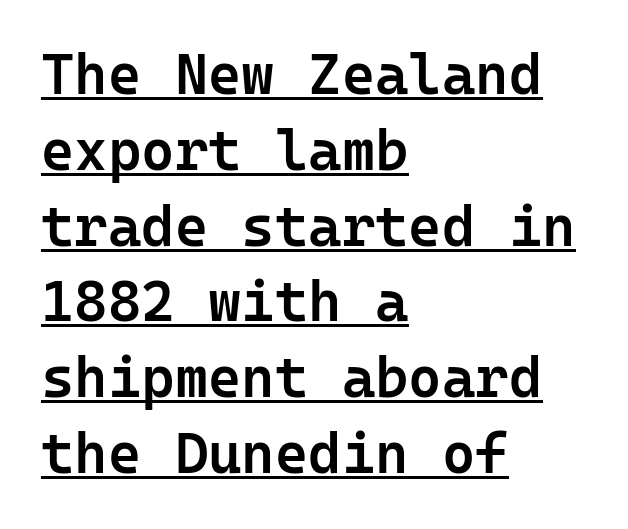
Q: Is the text bold? A: Semi-bold.
Q: Is the text italic (slanted)? A: No, it is upright.
Q: Is the typeface a serif or a sans-serif typeface? A: Sans-serif.
Q: Is the text underlined? A: Yes.
Q: How is the paragraph aligned? A: Left-aligned.
Q: Is the spacing between letters normal or unusually wide? A: Normal.
Q: Is the spacing between lines tight, normal or loose? A: Normal.
Q: Width (condensed, normal, or wide)? A: Normal.
Q: Stroke contrast? A: Low.
Q: x-height? A: Medium.
